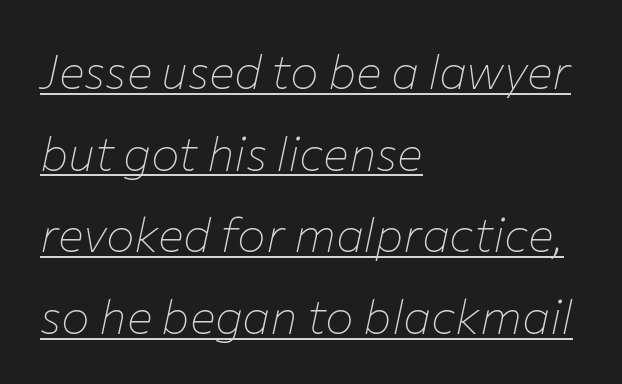
Q: Is the text bold? A: No.
Q: Is the text italic (slanted)? A: Yes, it leans right by about 12 degrees.
Q: Is the text underlined? A: Yes.
Q: How is the paragraph aligned? A: Left-aligned.
Q: Is the spacing between letters normal or unusually wide? A: Normal.
Q: Is the spacing between lines tight, normal or loose? A: Normal.
Q: Width (condensed, normal, or wide)? A: Normal.
Q: Stroke contrast? A: Low.
Q: x-height? A: Medium.
Q: Monospaced? A: No.
